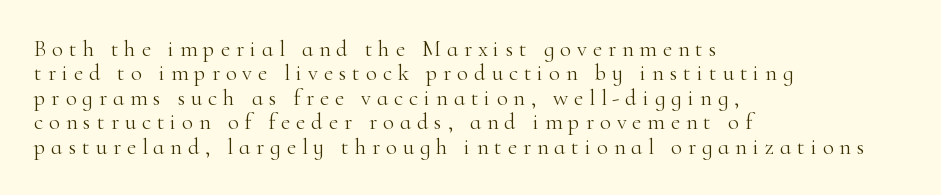
{"italic": "no", "bold": "no", "underline": "no", "align": "left", "line_spacing": "tight", "line_spacing_ratio": 1.06, "letter_spacing": "wide", "letter_spacing_em": 0.25, "glyph_px": 23}
